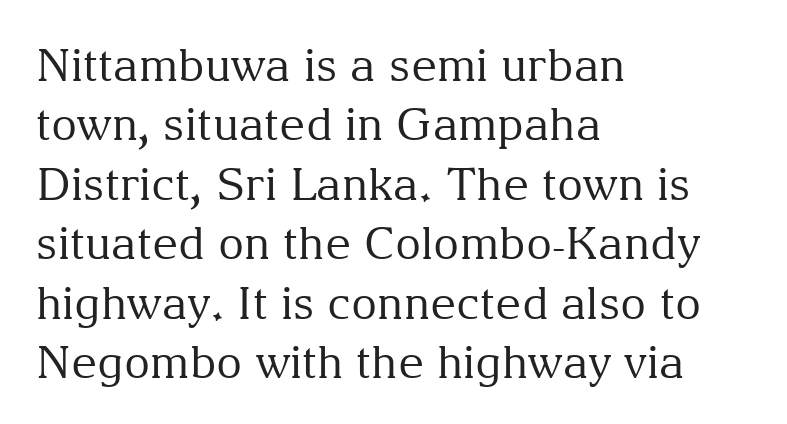
Compared with a centered layout, this one pins lines to the left instead. Posture: straight, roman, zero tilt. A clean baseline with only descenders dipping below it. Each word holds together tightly as a unit, with standard inter-letter gaps. The weight would be labelled regular, book, light, or lighter still. Look at the bottom of the vertical strokes: they flare into serifs here.
